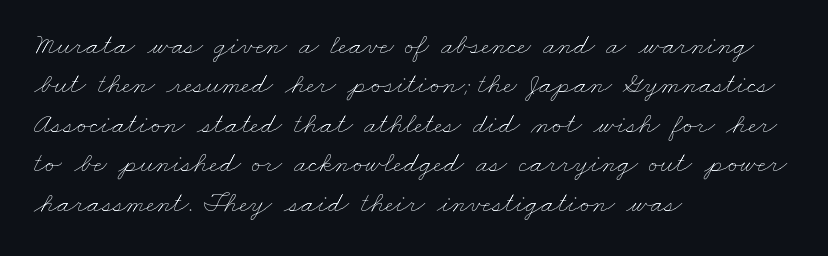
The strip under each line holds only bare page. Proportional: the letters do not fall into vertical columns. Stems and bowls with no extra thickness — not bold. The compositor pushed each line to the left boundary. Does extra space separate the letters? No, they use regular spacing. Does the leading feel generous? No, just average.
